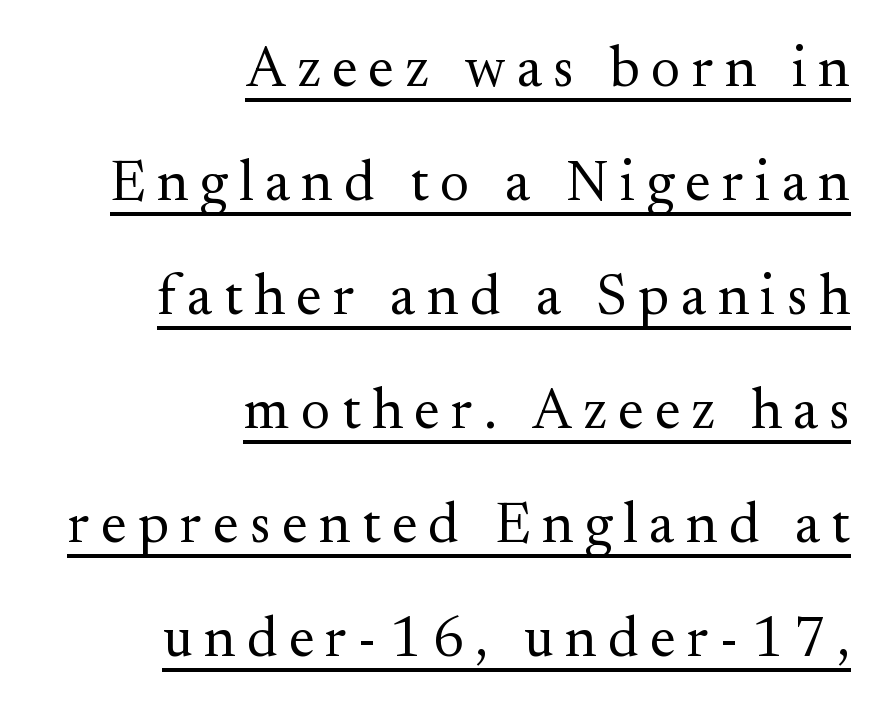
{"serif": "yes", "italic": "no", "bold": "no", "weight": "regular", "width": "normal", "stroke_contrast": "medium", "x_height": "small", "monospaced": "no", "underline": "yes", "align": "right", "line_spacing": "loose", "line_spacing_ratio": 2.0, "letter_spacing": "wide", "letter_spacing_em": 0.2, "glyph_px": 57}
